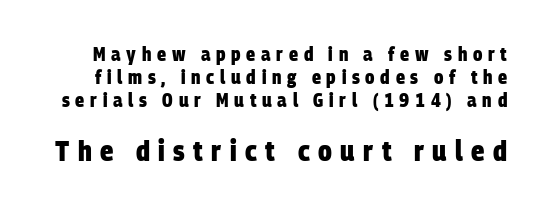
Strong, thick strokes mark this as bold type. Character widths vary here, with narrow letters taking less room than wide ones. Look at the bottom of the vertical strokes: they stop flat, with no serifs. You could only call the tracking loose — the letters float apart. Underlining? Definitely not there.
